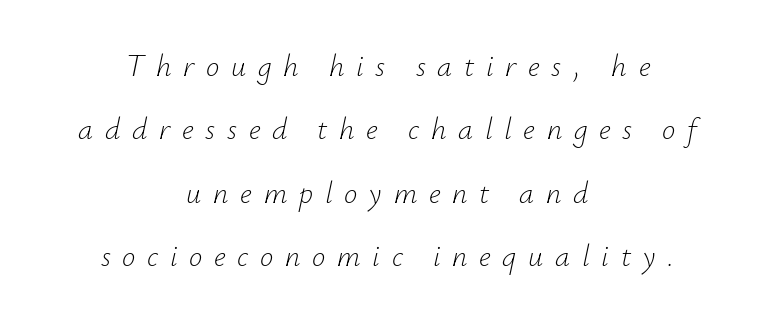
Inter-character spacing is expanded well beyond the font's built-in metrics. You could not count columns in this text — the font is proportionally spaced. Descender tails drop into unmarked territory. The whitespace from short lines is split evenly between both sides. Counters stay open thanks to moderate or lighter strokes.
